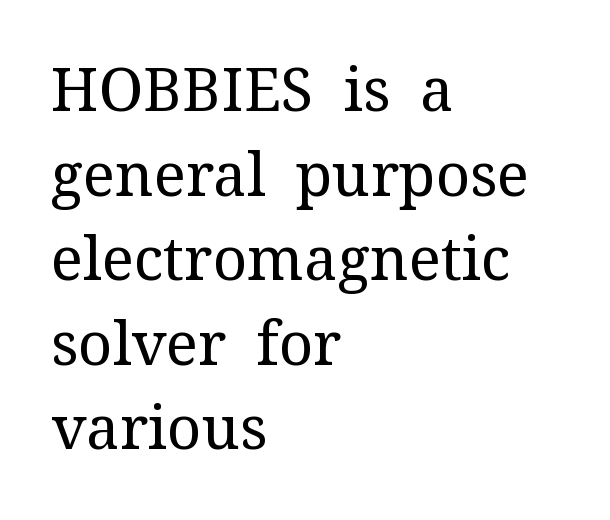
Q: Is the text bold? A: No.
Q: Is the text italic (slanted)? A: No, it is upright.
Q: Is the typeface a serif or a sans-serif typeface? A: Serif.
Q: Is the text underlined? A: No.
Q: How is the paragraph aligned? A: Left-aligned.
Q: Is the spacing between letters normal or unusually wide? A: Normal.
Q: Is the spacing between lines tight, normal or loose? A: Normal.
Q: Width (condensed, normal, or wide)? A: Normal.
Q: Stroke contrast? A: Medium.
Q: x-height? A: Medium.
Q: Monospaced? A: No.
